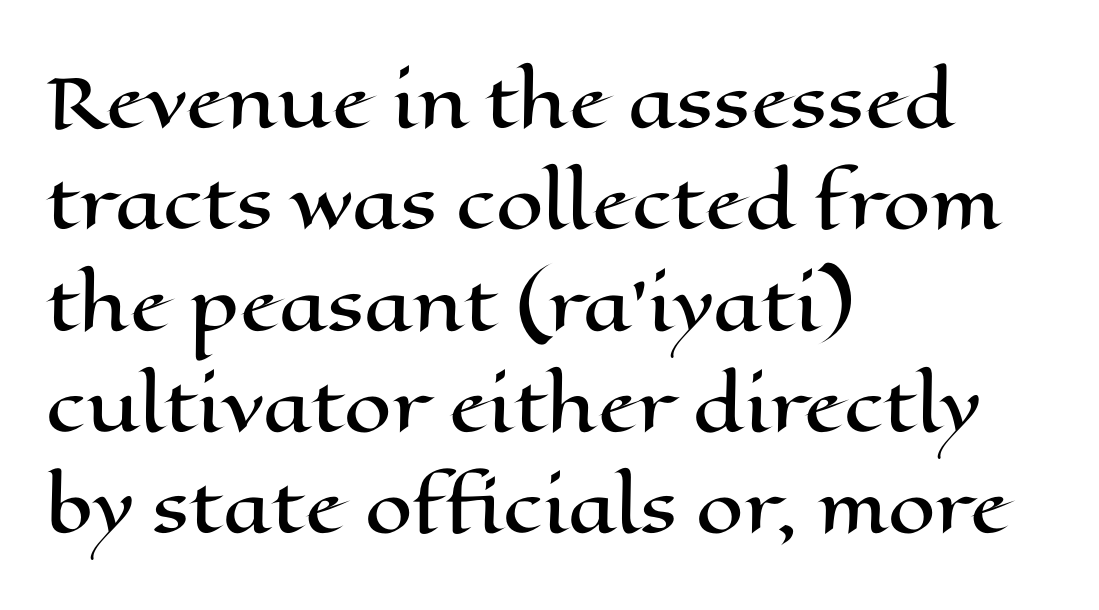
{"italic": "no", "width": "wide", "stroke_contrast": "high", "x_height": "medium", "monospaced": "no", "underline": "no", "align": "left", "line_spacing": "normal", "line_spacing_ratio": 1.49, "letter_spacing": "normal", "letter_spacing_em": 0.0, "glyph_px": 68}
